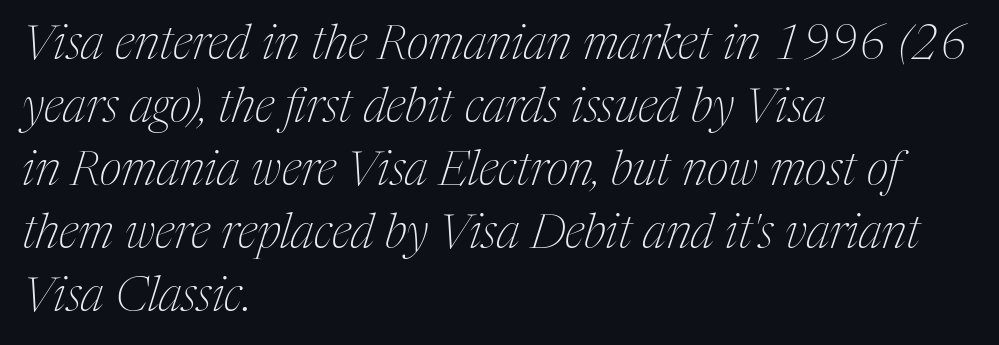
Q: Is the text bold? A: No.
Q: Is the text italic (slanted)? A: Yes, it leans right by about 17 degrees.
Q: Is the typeface a serif or a sans-serif typeface? A: Serif.
Q: Is the text underlined? A: No.
Q: How is the paragraph aligned? A: Left-aligned.
Q: Is the spacing between letters normal or unusually wide? A: Normal.
Q: Is the spacing between lines tight, normal or loose? A: Normal.
Q: Width (condensed, normal, or wide)? A: Condensed.
Q: Stroke contrast? A: Medium.
Q: x-height? A: Medium.
Q: Monospaced? A: No.
